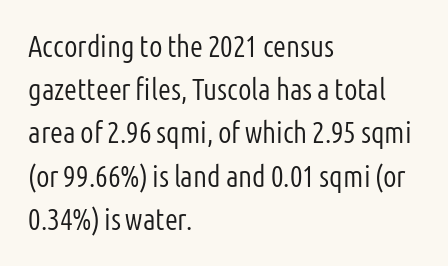
Upright lettering throughout. The space beneath each line is pristine and unruled. Honestly, the letter spacing is just normal — you wouldn't notice it. The designer went with a sans here, leaving each stem footless. Vertical stems look standard width or narrower in stroke.
